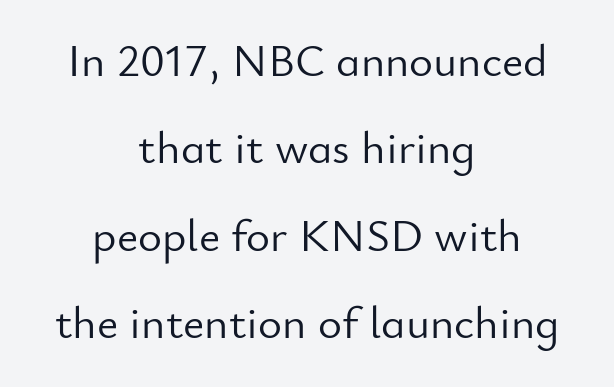
The image shows 46 px light sans-serif type, upright; set centered, loose line spacing (1.9x), normal letter spacing, not underlined; low stroke contrast and a small x-height.
